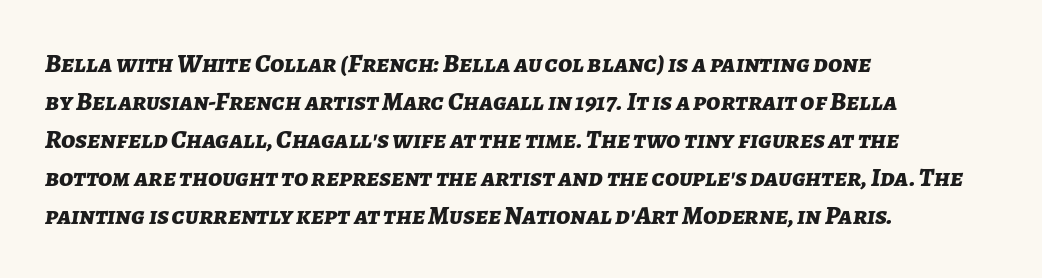
The image shows 26 px bold type, italic (leaning right); set left-aligned, normal line spacing (1.46x), normal letter spacing, not underlined.
